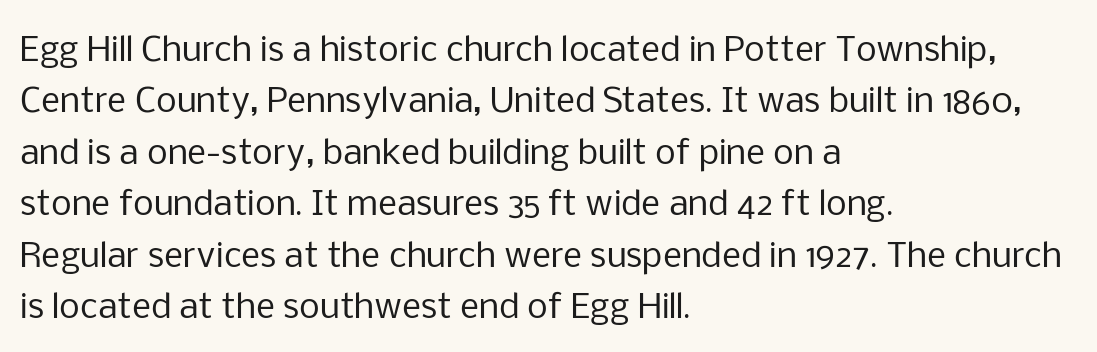
The image shows 33 px regular-weight sans-serif type, upright; set left-aligned, normal line spacing (1.56x), normal letter spacing, not underlined; low stroke contrast and a medium x-height.
